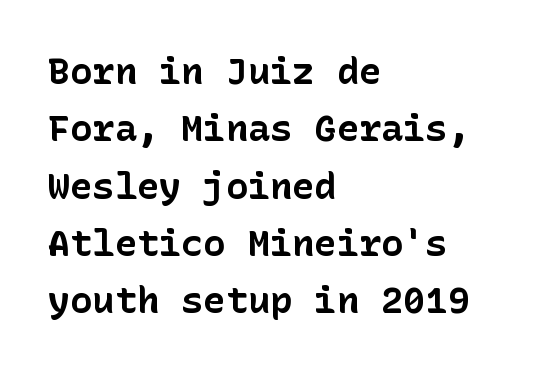
The image shows 37 px bold sans-serif type, upright; set left-aligned, normal line spacing (1.55x), normal letter spacing, not underlined; low stroke contrast and a medium x-height.
